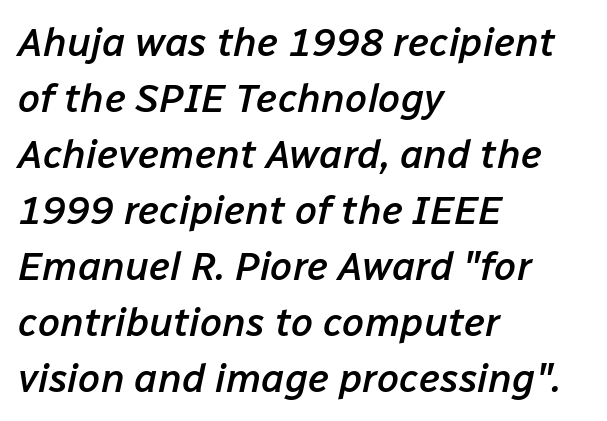
In CSS terms this would be text-align: left. Compared with typical paragraphs, the rows here are spaced about the same. When letters slant like this, we call the style italic. The passage shown is typed in a proportional face where columns would drift. Does the weight exceed regular? Yes, but only to semibold. The specimen omits any rule beneath the text block's lines.
